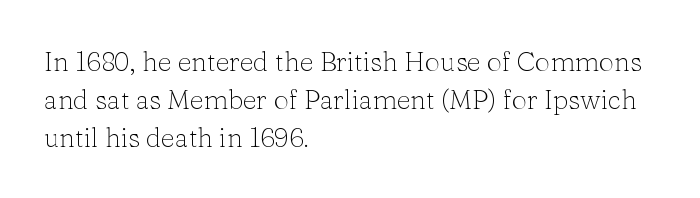
Q: Is the text bold? A: No.
Q: Is the text italic (slanted)? A: No, it is upright.
Q: Is the text underlined? A: No.
Q: How is the paragraph aligned? A: Left-aligned.
Q: Is the spacing between letters normal or unusually wide? A: Normal.
Q: Is the spacing between lines tight, normal or loose? A: Normal.
